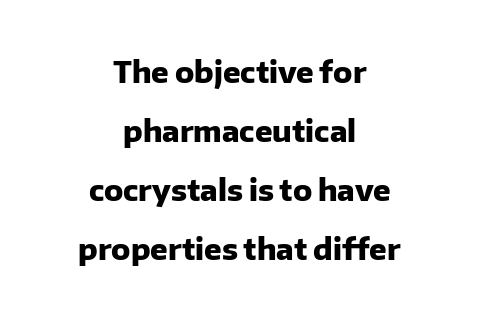
You'd pick this weight for a headline — it's a proper bold. Does extra space separate the letters? No, they use regular spacing. Stroke terminals: plain, sans-serif. A typesetter would call this leading open, well beyond the default. The rendering positions every line midway between the sides. The passage shown is not underscored anywhere.
